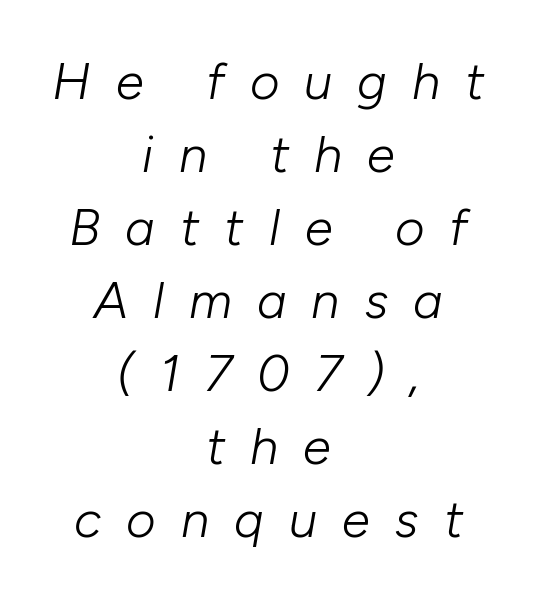
Clear beneath every line of the passage. The designer left line spacing at the default. You could not count columns in this text — the font is proportionally spaced. The passage is arranged like a title page — every line centered. Italic? Definitely — the glyphs are oblique.
